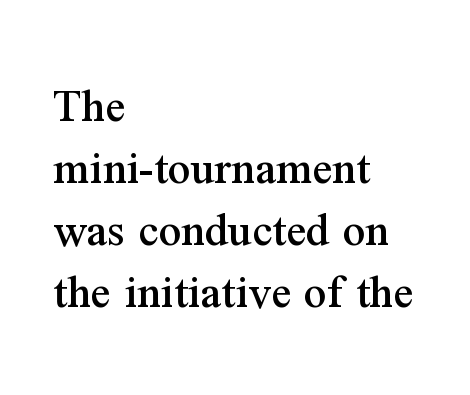
The image shows 50 px serif type, upright; set left-aligned, line spacing 1.24x, normal letter spacing, not underlined; medium stroke contrast and a medium x-height.
